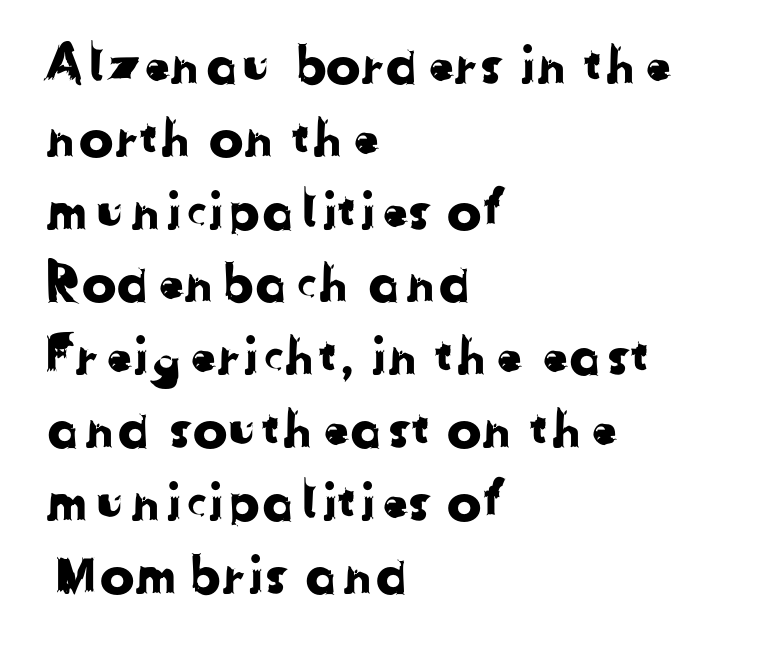
{"serif": "no", "width": "normal", "stroke_contrast": "low", "x_height": "medium", "monospaced": "no", "underline": "no", "align": "left", "line_spacing": "normal", "line_spacing_ratio": 1.4, "letter_spacing": "normal", "letter_spacing_em": 0.0, "glyph_px": 52}
